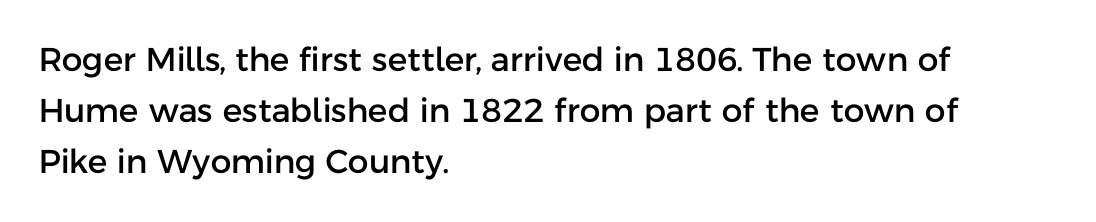
{"serif": "no", "italic": "no", "width": "normal", "stroke_contrast": "low", "x_height": "medium", "monospaced": "no", "underline": "no", "align": "left", "line_spacing": "normal", "line_spacing_ratio": 1.55, "letter_spacing": "normal", "letter_spacing_em": 0.0, "glyph_px": 33}
